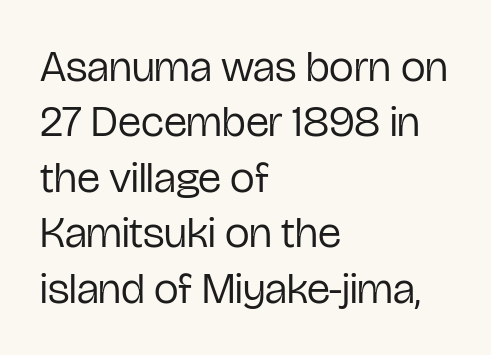
Reading down the block, your eye returns to a fixed left position each line. The letters stand straight up with perfectly vertical stems. Each letter keeps its own natural width here, so spacing adapts to shape. The letters sit at their default tracking, neither squeezed nor spread.
